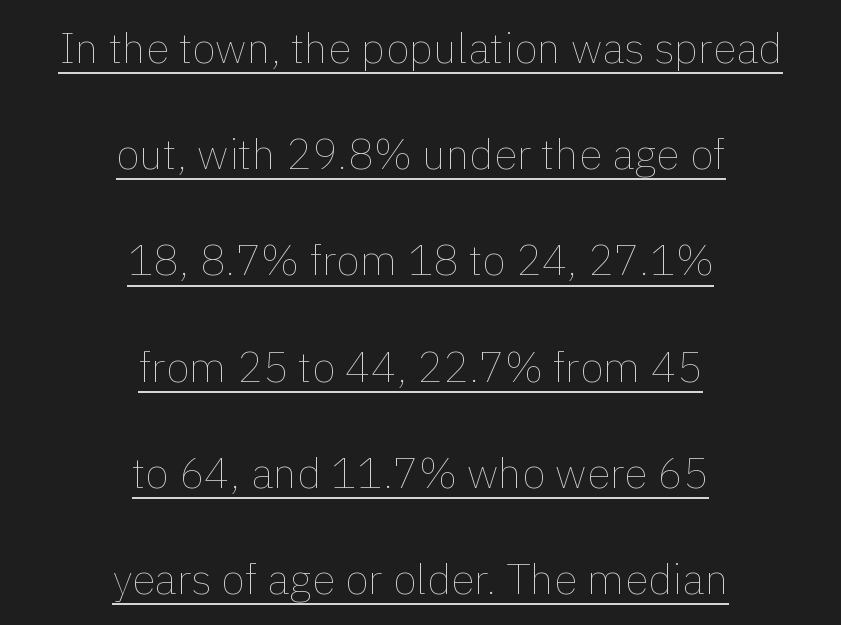
Q: Is the text bold? A: No.
Q: Is the text italic (slanted)? A: No, it is upright.
Q: Is the text underlined? A: Yes.
Q: How is the paragraph aligned? A: Centered.
Q: Is the spacing between letters normal or unusually wide? A: Normal.
Q: Is the spacing between lines tight, normal or loose? A: Loose.
Q: Width (condensed, normal, or wide)? A: Normal.
Q: x-height? A: Medium.
Q: Monospaced? A: No.
